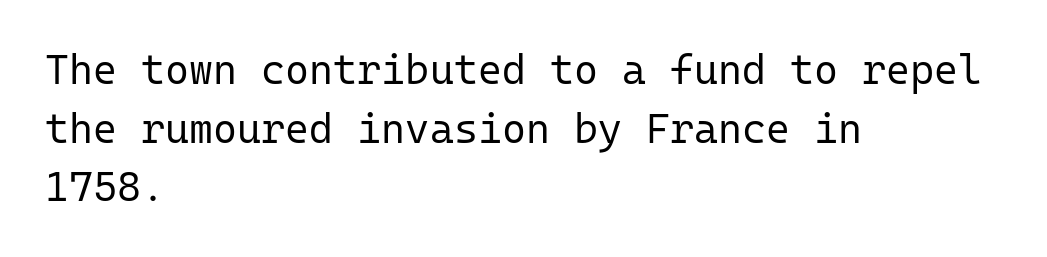
The image shows 41 px regular-weight sans-serif type, upright, monospaced; set left-aligned, normal line spacing (1.43x), normal letter spacing, not underlined; low stroke contrast and a medium x-height.
